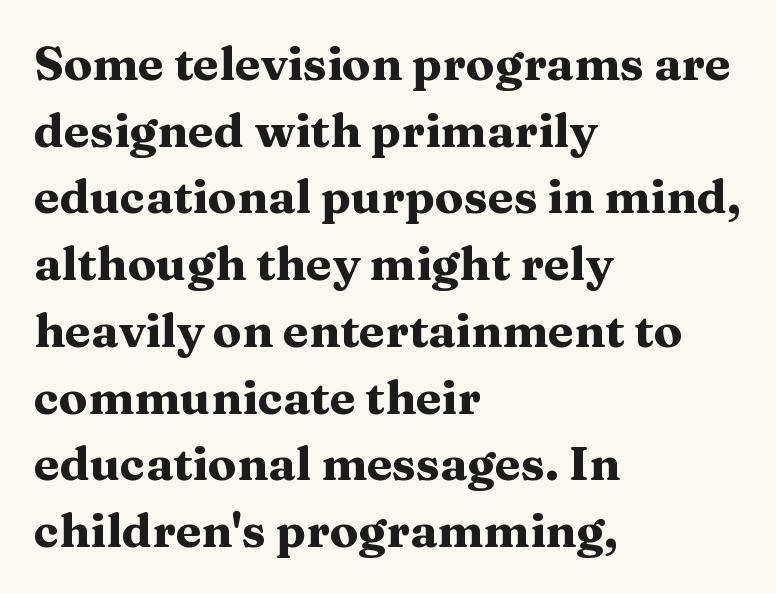
Q: Is the text bold? A: Yes.
Q: Is the text italic (slanted)? A: No, it is upright.
Q: Is the typeface a serif or a sans-serif typeface? A: Serif.
Q: Is the text underlined? A: No.
Q: How is the paragraph aligned? A: Left-aligned.
Q: Is the spacing between letters normal or unusually wide? A: Normal.
Q: Is the spacing between lines tight, normal or loose? A: Normal.
Q: Width (condensed, normal, or wide)? A: Wide.
Q: Stroke contrast? A: Medium.
Q: x-height? A: Medium.
Q: Monospaced? A: No.
